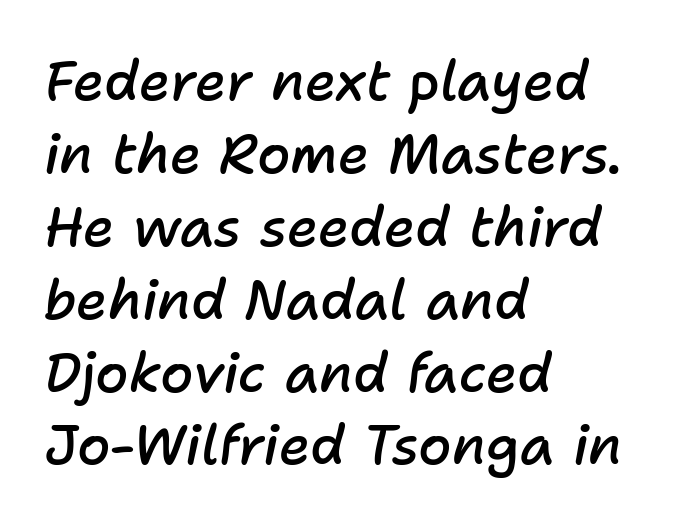
The image shows 54 px semibold type, italic (leaning right); set left-aligned, normal line spacing (1.35x), normal letter spacing, not underlined; low stroke contrast and a medium x-height.
